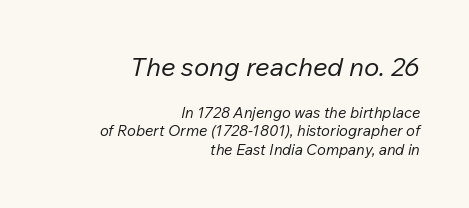
{"italic": "yes", "lean": "right", "slant_degrees": 12, "bold": "no", "underline": "no", "align": "right", "line_spacing_ratio": 1.23, "letter_spacing": "normal", "letter_spacing_em": 0.0, "larger_block": "first", "size_ratio": 1.73, "glyph_px": 26}
